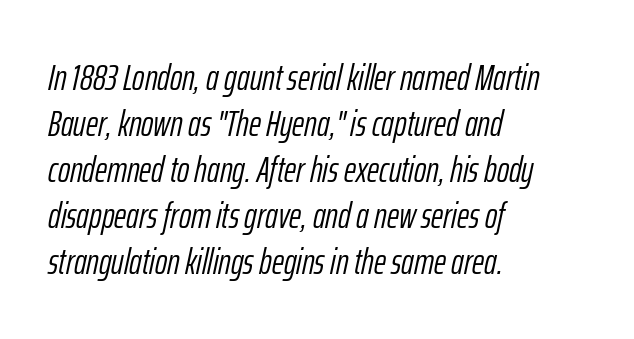
{"italic": "yes", "lean": "right", "slant_degrees": 12, "bold": "no", "weight": "light", "width": "condensed", "stroke_contrast": "low", "x_height": "medium", "monospaced": "no", "underline": "no", "align": "left", "line_spacing_ratio": 1.24, "letter_spacing": "normal", "letter_spacing_em": 0.0, "glyph_px": 37}
